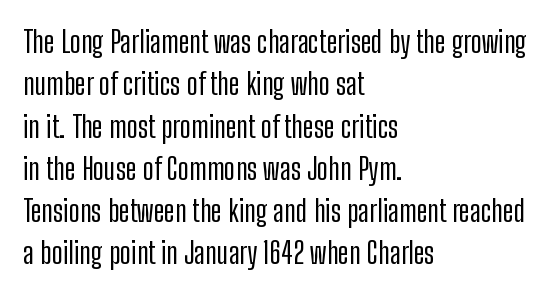
Q: Is the text italic (slanted)? A: No, it is upright.
Q: Is the typeface a serif or a sans-serif typeface? A: Sans-serif.
Q: Is the text underlined? A: No.
Q: How is the paragraph aligned? A: Left-aligned.
Q: Is the spacing between letters normal or unusually wide? A: Normal.
Q: Is the spacing between lines tight, normal or loose? A: Normal.
Q: Width (condensed, normal, or wide)? A: Condensed.
Q: Stroke contrast? A: Low.
Q: x-height? A: Medium.
Q: Monospaced? A: No.
